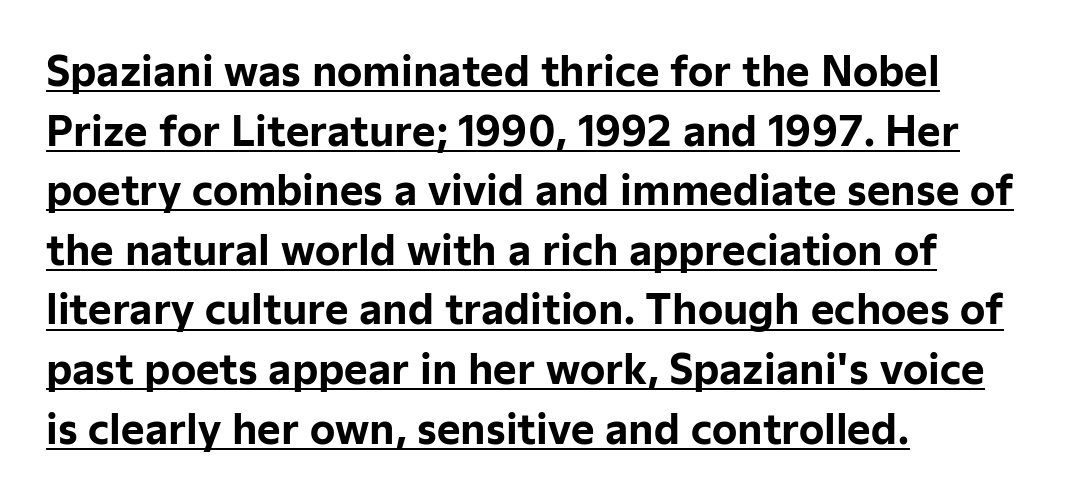
{"serif": "no", "italic": "no", "bold": "yes", "weight": "bold", "width": "normal", "stroke_contrast": "low", "x_height": "medium", "monospaced": "no", "underline": "yes", "align": "left", "line_spacing": "normal", "line_spacing_ratio": 1.49, "letter_spacing": "normal", "letter_spacing_em": 0.0, "glyph_px": 40}
